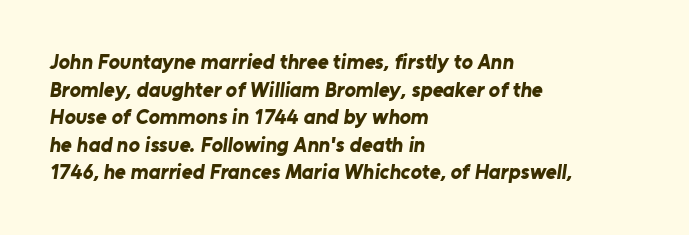
{"bold": "yes", "underline": "no", "align": "left", "line_spacing": "normal", "line_spacing_ratio": 1.31, "letter_spacing": "normal", "letter_spacing_em": 0.0, "glyph_px": 21}
